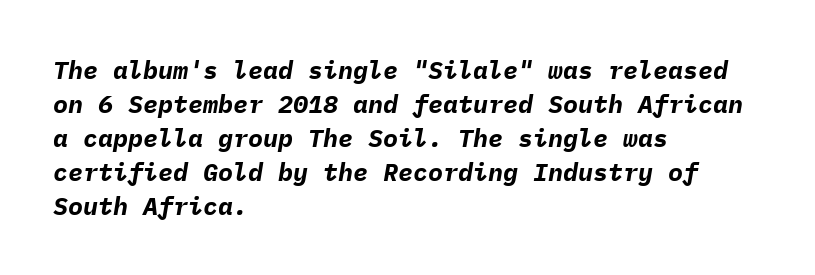
The image shows 25 px bold type, italic (leaning right); set left-aligned, normal line spacing (1.36x), normal letter spacing, not underlined.
